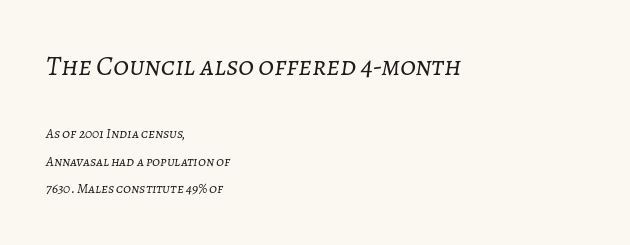
The rendering uses natural spacing where letterforms have individual widths. Underlining? Definitely not there. It's the slanting kind of type. Is there much room between lines? Yes — plenty of vertical air separates them. The paragraph shown leans on its left margin. Spacing between characters is what you'd get straight out of the box.
